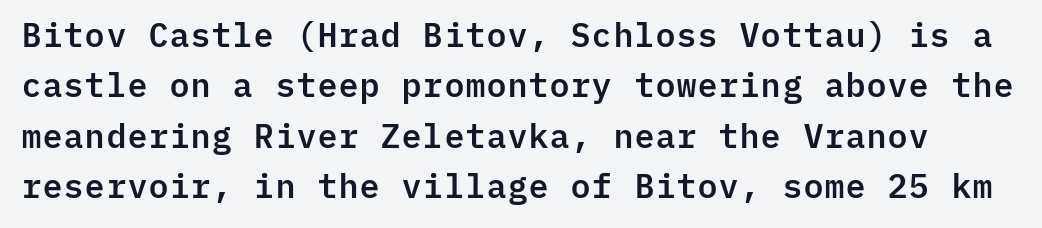
How would I describe the line gaps? Plain and ordinary. Has an underline been added? It has not. This is roman type, the default non-slanted kind. Spacing verdict: monospaced, one width for all characters. In terms of letterform style, serifs are entirely absent. Look at the tracking — it's just the regular setting, nothing added.
